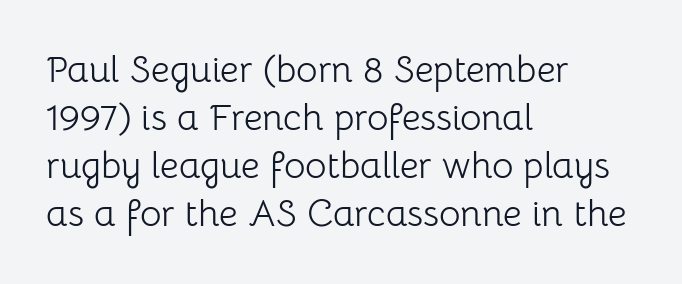
{"serif": "no", "italic": "no", "bold": "no", "weight": "light", "width": "normal", "stroke_contrast": "low", "x_height": "medium", "monospaced": "no", "underline": "no", "align": "left", "line_spacing": "normal", "line_spacing_ratio": 1.3, "letter_spacing": "normal", "letter_spacing_em": 0.0, "glyph_px": 37}
